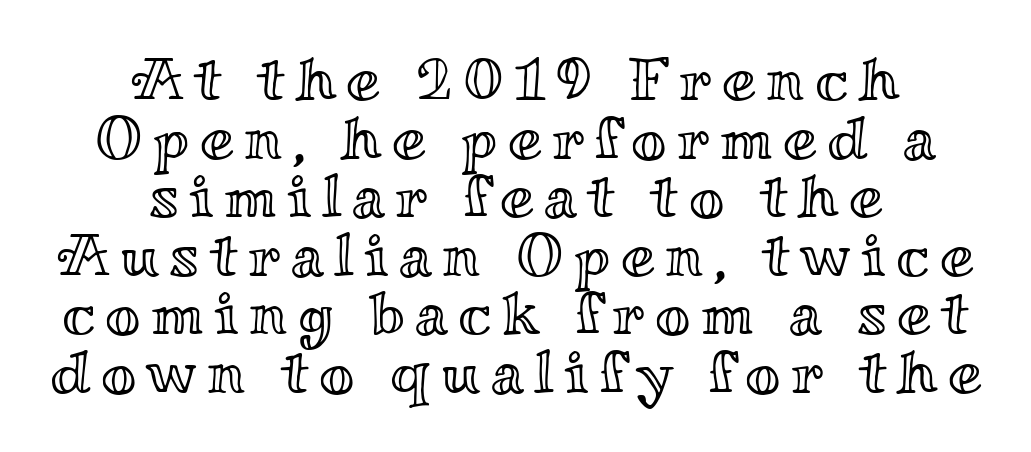
The rendering uses a small line-height, squeezing the rows. Upright lettering throughout. Centered paragraph, ragged on both sides. These lines are rendered in a variable-pitch font. This rendering features lettering with no underline.
